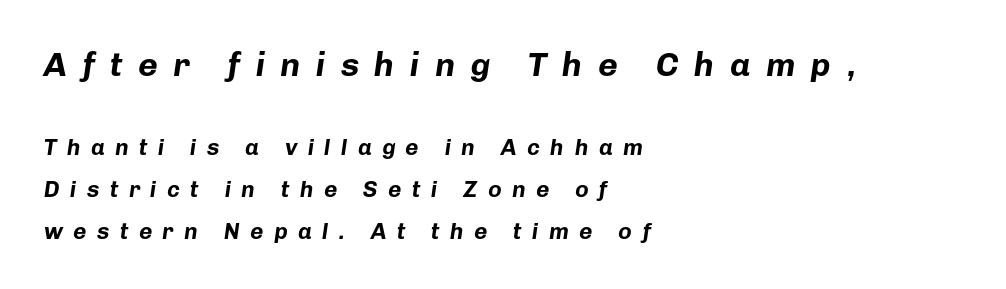
Q: Is the text bold? A: Yes.
Q: Is the text italic (slanted)? A: Yes, it leans right by about 8 degrees.
Q: Is the text underlined? A: No.
Q: How is the paragraph aligned? A: Left-aligned.
Q: Is the spacing between letters normal or unusually wide? A: Unusually wide.
Q: Which block of text is set in a larger size, the first (top) or the second (bottom)? A: The first (top) one.
Q: Width (condensed, normal, or wide)? A: Normal.
Q: Stroke contrast? A: Low.
Q: x-height? A: Medium.
Q: Monospaced? A: No.
